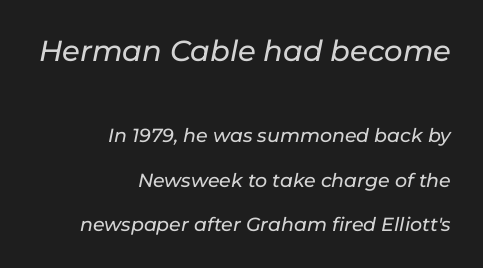
{"italic": "yes", "lean": "right", "slant_degrees": 11, "width": "normal", "stroke_contrast": "low", "x_height": "medium", "monospaced": "no", "underline": "no", "align": "right", "line_spacing": "loose", "line_spacing_ratio": 2.34, "letter_spacing": "normal", "letter_spacing_em": 0.0, "larger_block": "first", "size_ratio": 1.53, "glyph_px": 29}
